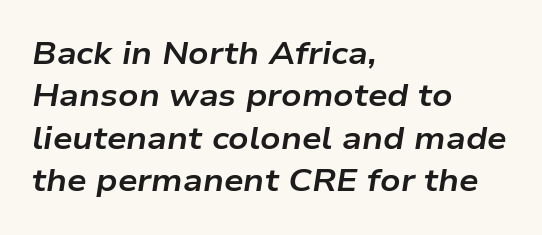
{"italic": "yes", "lean": "right", "slant_degrees": 9, "bold": "yes", "weight": "bold", "width": "wide", "stroke_contrast": "low", "x_height": "medium", "monospaced": "no", "underline": "no", "align": "left", "line_spacing": "normal", "line_spacing_ratio": 1.37, "letter_spacing": "normal", "letter_spacing_em": 0.0, "glyph_px": 31}
